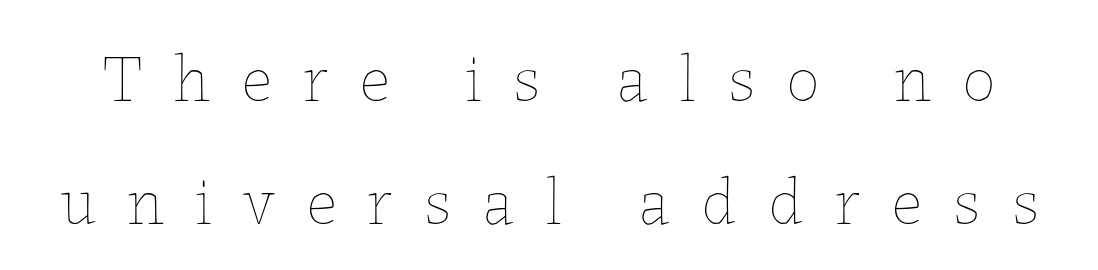
The image shows 67 px thin type, upright; set line spacing 1.84x, unusually wide letter spacing (+0.46 em), not underlined; low stroke contrast and a medium x-height.
